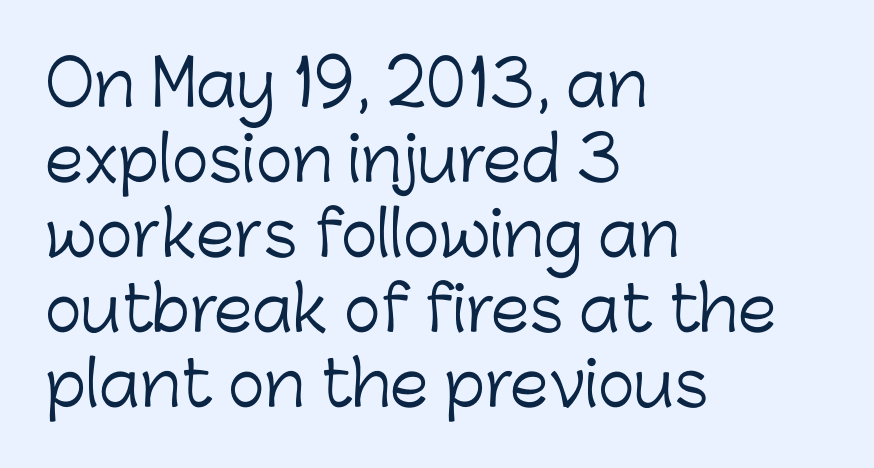
The rendering uses natural spacing where letterforms have individual widths. Words float on clear page, feet unadorned. The ragged edge is on the right, which tells us the setting is flush left. The lettering holds an erect, upright posture throughout.
